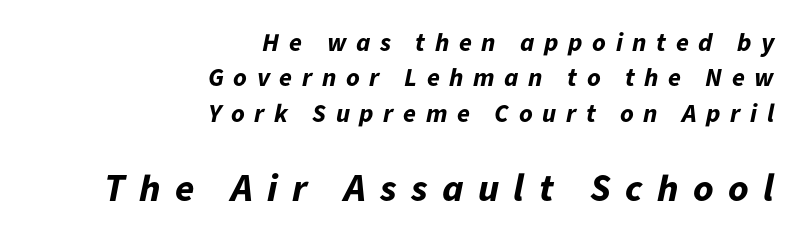
{"italic": "yes", "lean": "right", "slant_degrees": 11, "bold": "yes", "weight": "bold", "width": "normal", "stroke_contrast": "low", "x_height": "medium", "monospaced": "no", "underline": "no", "align": "right", "line_spacing": "normal", "line_spacing_ratio": 1.36, "letter_spacing": "wide", "letter_spacing_em": 0.37, "larger_block": "second", "size_ratio": 1.5, "glyph_px": 39}
